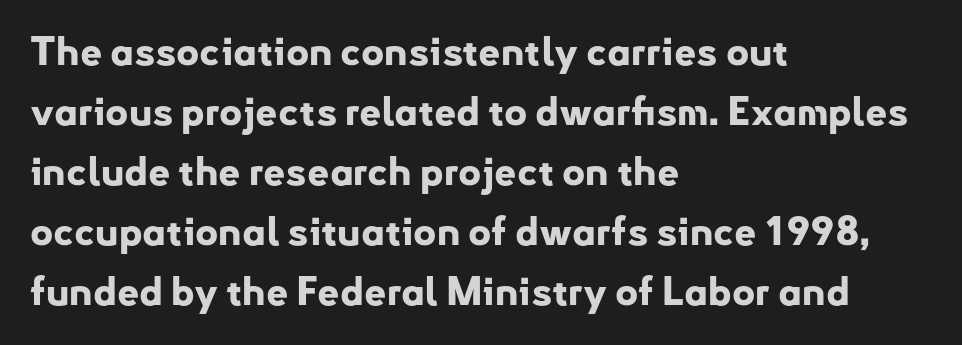
{"serif": "no", "italic": "no", "bold": "yes", "weight": "bold", "width": "normal", "stroke_contrast": "low", "x_height": "small", "monospaced": "no", "underline": "no", "align": "left", "line_spacing": "normal", "line_spacing_ratio": 1.54, "letter_spacing": "normal", "letter_spacing_em": 0.0, "glyph_px": 39}
